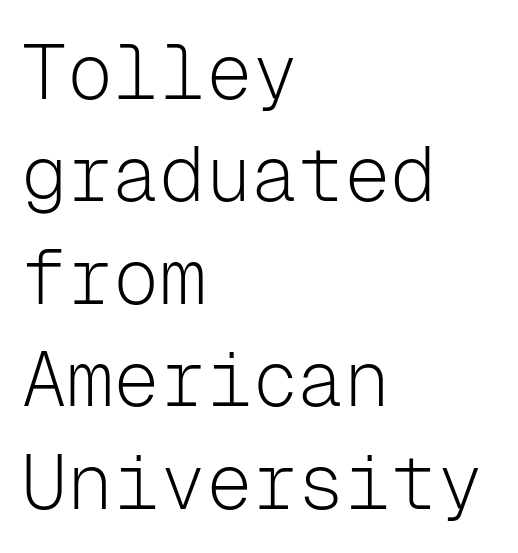
The image shows 77 px light sans-serif type, upright, monospaced; set left-aligned, normal line spacing (1.33x), normal letter spacing, not underlined; low stroke contrast and a medium x-height.
